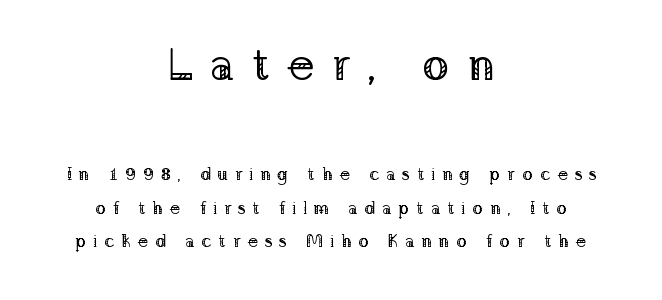
Note: serifs present on the glyphs. Think of a printed novel: that variable character pitch is what you see here. Compared with a typical body face, this is equally light or lighter still. Horizontal alignment here is central, giving a formal, balanced look. A student would notice the top passage is typeset larger than what follows.
